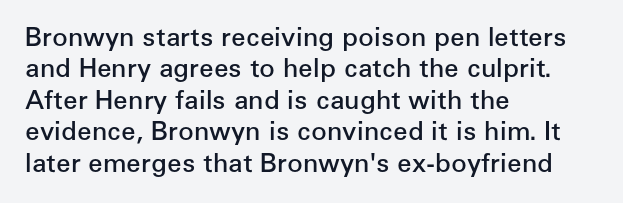
{"italic": "no", "bold": "semi", "underline": "no", "align": "left", "line_spacing_ratio": 1.21, "letter_spacing": "normal", "letter_spacing_em": 0.0, "glyph_px": 26}
